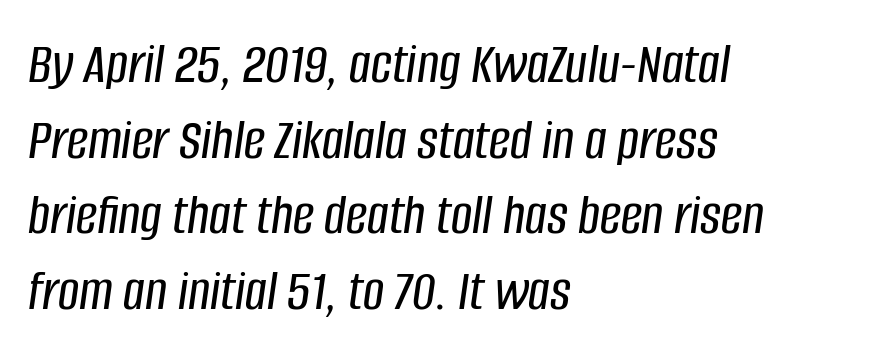
{"italic": "yes", "lean": "right", "slant_degrees": 8, "width": "condensed", "stroke_contrast": "low", "x_height": "large", "monospaced": "no", "underline": "no", "align": "left", "line_spacing": "normal", "line_spacing_ratio": 1.28, "letter_spacing": "normal", "letter_spacing_em": 0.0, "glyph_px": 59}
